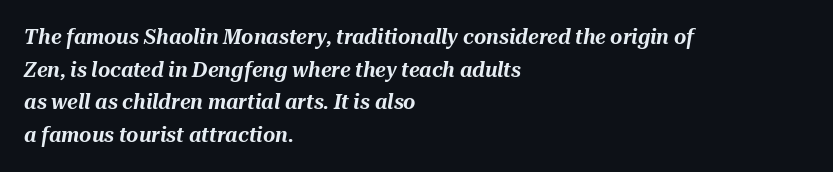
The baseline area is clear. The rendering uses a moderate line-height, typical for paragraphs. An italicized treatment has been applied to the whole sample. Observe the ordinary spacing: letters are neighbours, not strangers. The ragged edge is on the right, which tells us the setting is flush left.
